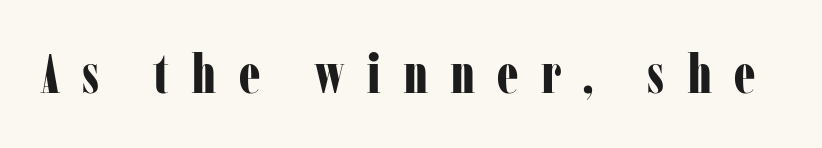
The image shows 54 px bold, condensed serif type, upright; set unusually wide letter spacing (+0.41 em), not underlined; low stroke contrast and a medium x-height.
